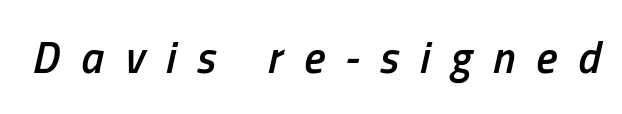
{"italic": "yes", "lean": "right", "slant_degrees": 13, "bold": "semi", "weight": "semibold", "width": "condensed", "stroke_contrast": "low", "x_height": "medium", "monospaced": "no", "underline": "no", "letter_spacing": "wide", "letter_spacing_em": 0.48, "glyph_px": 44}
